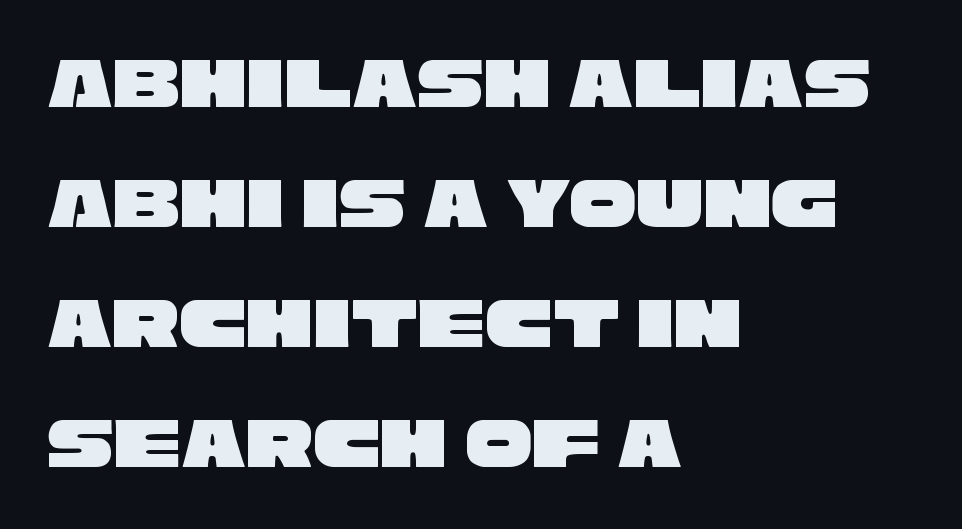
Q: Is the typeface a serif or a sans-serif typeface? A: Sans-serif.
Q: Is the text underlined? A: No.
Q: How is the paragraph aligned? A: Left-aligned.
Q: Is the spacing between letters normal or unusually wide? A: Normal.
Q: Is the spacing between lines tight, normal or loose? A: Normal.
Q: Width (condensed, normal, or wide)? A: Wide.
Q: Stroke contrast? A: Low.
Q: x-height? A: Large.
Q: Monospaced? A: No.
